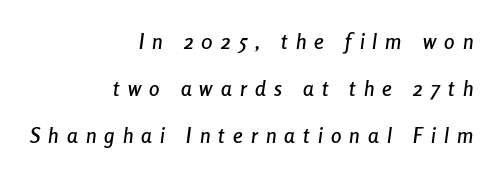
The image shows 21 px text type, italic (leaning right); set right-aligned, loose line spacing (2.23x), unusually wide letter spacing (+0.39 em), not underlined.
